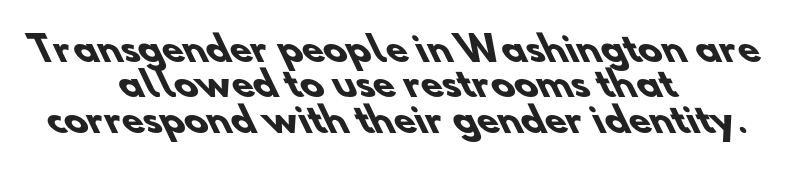
The image shows 35 px heavy sans-serif type; set centered, tight line spacing (1.01x), normal letter spacing, not underlined; low stroke contrast and a small x-height.
